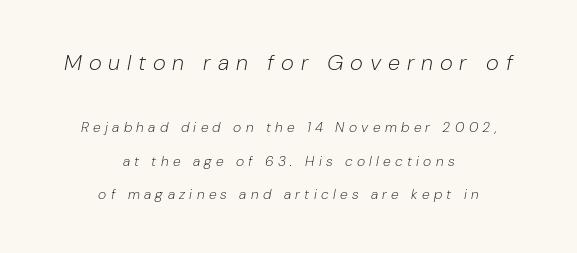
Q: Is the text bold? A: No.
Q: Is the text italic (slanted)? A: Yes, it leans right by about 10 degrees.
Q: Is the text underlined? A: No.
Q: How is the paragraph aligned? A: Centered.
Q: Is the spacing between letters normal or unusually wide? A: Unusually wide.
Q: Is the spacing between lines tight, normal or loose? A: Loose.
Q: Which block of text is set in a larger size, the first (top) or the second (bottom)? A: The first (top) one.
